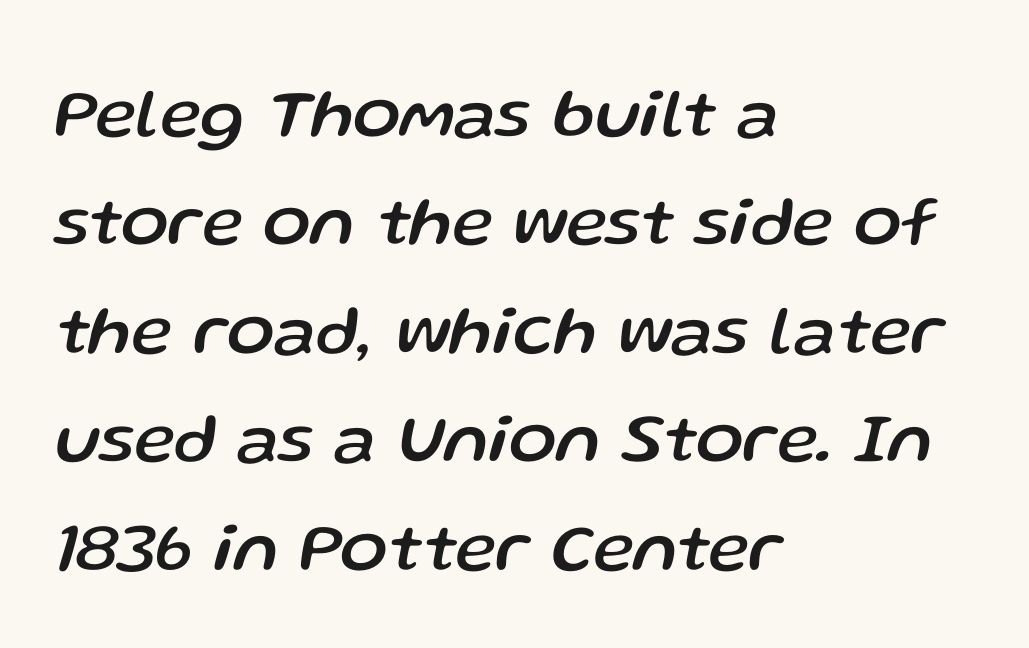
Leading matches the norm, producing a regular column. An italicized treatment has been applied to the whole sample. Descenders hang freely into open space. The passage shown is typed in a proportional face where columns would drift. Compared with typical body copy, the letter spacing here is the same.
